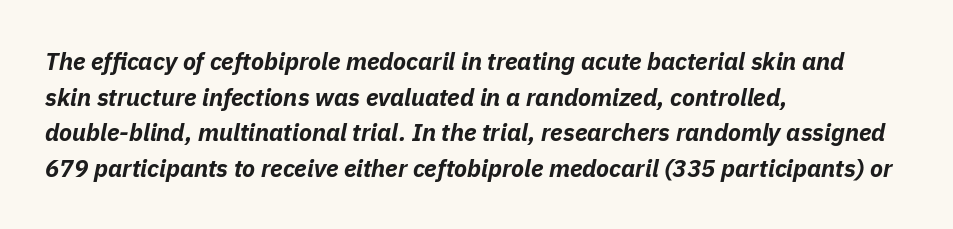
The image shows 24 px bold type, italic (leaning right); set left-aligned, normal line spacing (1.48x), normal letter spacing, not underlined.
